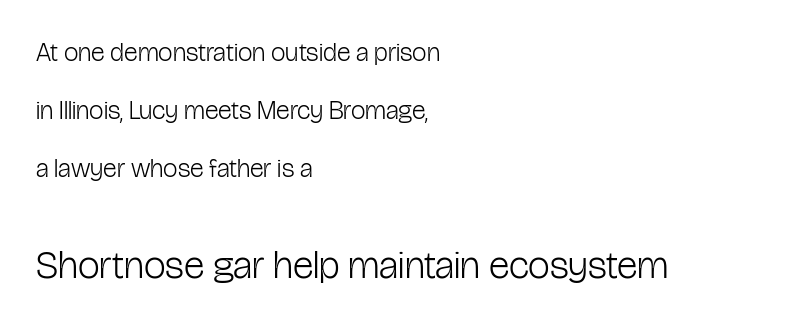
{"serif": "no", "italic": "no", "bold": "no", "weight": "light", "width": "condensed", "stroke_contrast": "low", "x_height": "medium", "monospaced": "no", "underline": "no", "align": "left", "line_spacing": "loose", "line_spacing_ratio": 2.23, "letter_spacing": "normal", "letter_spacing_em": 0.0, "larger_block": "second", "size_ratio": 1.5, "glyph_px": 39}
